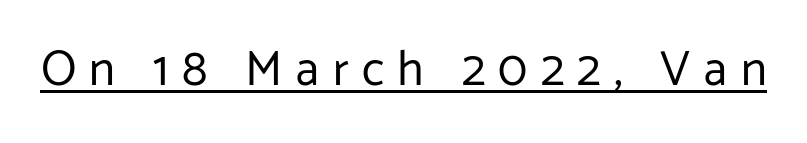
{"serif": "no", "italic": "no", "bold": "no", "weight": "regular", "width": "normal", "stroke_contrast": "low", "x_height": "medium", "monospaced": "no", "underline": "yes", "letter_spacing": "wide", "letter_spacing_em": 0.27, "glyph_px": 49}
